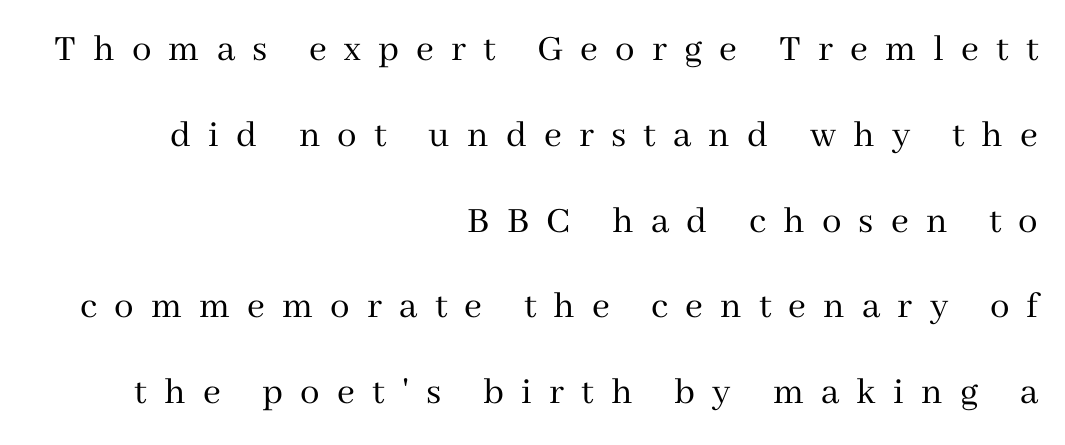
The image shows 39 px regular-weight serif type, upright; set right-aligned, loose line spacing (2.2x), unusually wide letter spacing (+0.44 em), not underlined; medium stroke contrast and a medium x-height.
